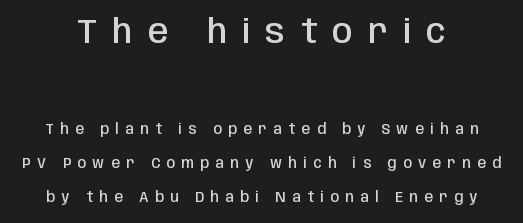
Q: Is the text bold? A: Semi-bold.
Q: Is the text italic (slanted)? A: No, it is upright.
Q: Is the typeface a serif or a sans-serif typeface? A: Sans-serif.
Q: Is the text underlined? A: No.
Q: Is the spacing between letters normal or unusually wide? A: Unusually wide.
Q: Is the spacing between lines tight, normal or loose? A: Loose.
Q: Which block of text is set in a larger size, the first (top) or the second (bottom)? A: The first (top) one.
Q: Width (condensed, normal, or wide)? A: Condensed.
Q: Stroke contrast? A: Low.
Q: x-height? A: Large.
Q: Monospaced? A: No.
